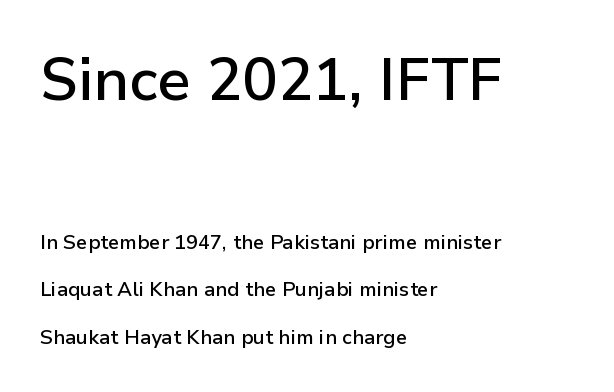
The image shows 59 px semibold sans-serif type, upright; set left-aligned, loose line spacing (2.38x), normal letter spacing, not underlined; the first (top) block is 2.95x larger; low stroke contrast and a medium x-height.
